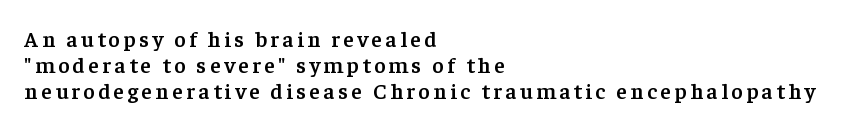
This sample is left-justified, so line endings fall wherever the words run out. Typographic density is moderately raised because the face is semibold. Has an underline been added? It has not. Quick note: not italic, upright.
